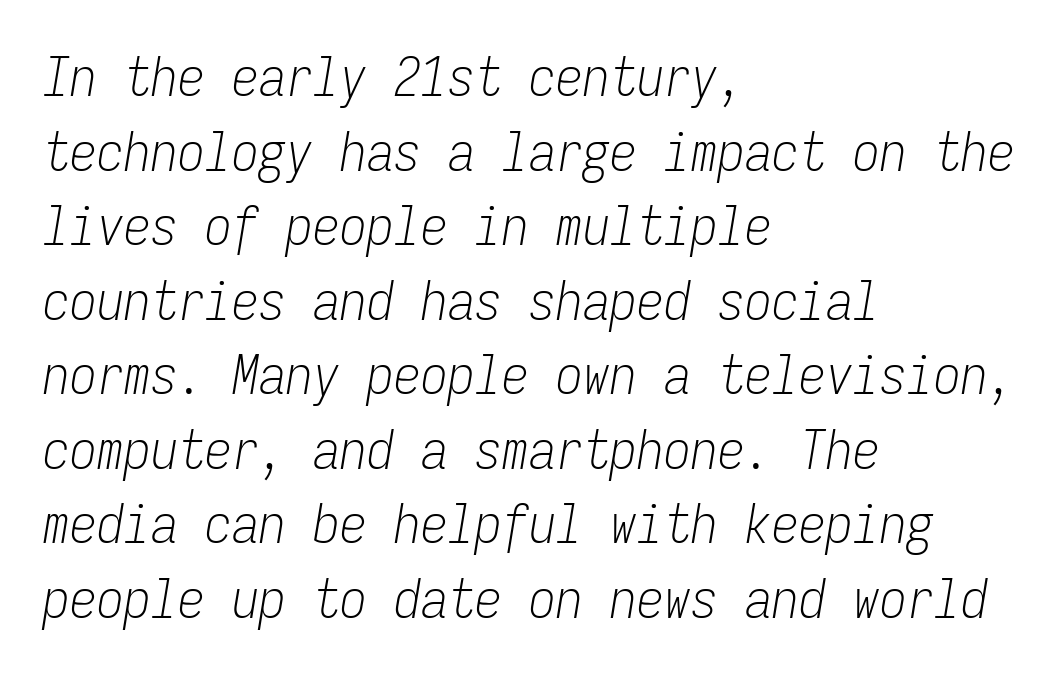
{"italic": "yes", "lean": "right", "slant_degrees": 9, "bold": "no", "weight": "light", "width": "condensed", "stroke_contrast": "low", "x_height": "medium", "monospaced": "yes", "underline": "no", "align": "left", "line_spacing": "normal", "line_spacing_ratio": 1.38, "letter_spacing": "normal", "letter_spacing_em": 0.0, "glyph_px": 54}
